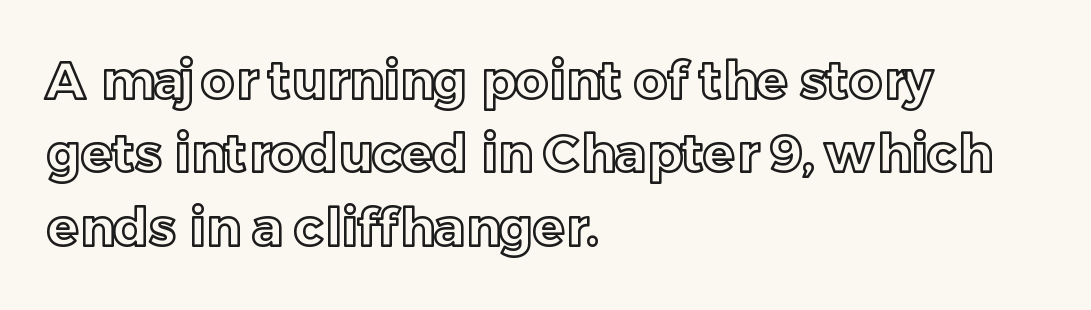
{"italic": "no", "width": "normal", "x_height": "medium", "monospaced": "no", "underline": "no", "align": "left", "line_spacing": "normal", "line_spacing_ratio": 1.41, "letter_spacing": "normal", "letter_spacing_em": 0.0, "glyph_px": 52}
